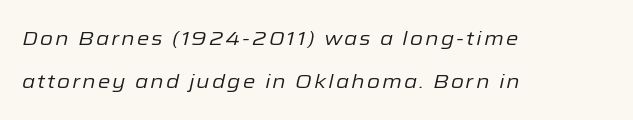
Q: Is the text bold? A: No.
Q: Is the text italic (slanted)? A: Yes, it leans right by about 12 degrees.
Q: Is the text underlined? A: No.
Q: How is the paragraph aligned? A: Left-aligned.
Q: Is the spacing between lines tight, normal or loose? A: Loose.
